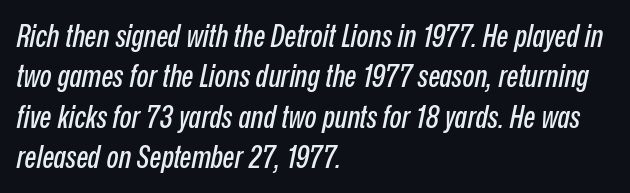
The foot of each line stays bare and open. Letter spacing: default. Each letter keeps its own natural width here, so spacing adapts to shape. The leading is moderate, giving the passage an even texture. The typesetter chose a ragged-right arrangement here. Characters are canted at an angle relative to the baseline's perpendicular.
